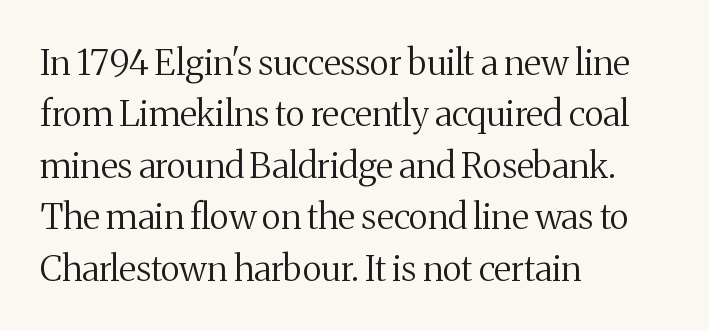
Q: Is the text bold? A: No.
Q: Is the text italic (slanted)? A: No, it is upright.
Q: Is the typeface a serif or a sans-serif typeface? A: Serif.
Q: Is the text underlined? A: No.
Q: How is the paragraph aligned? A: Left-aligned.
Q: Is the spacing between letters normal or unusually wide? A: Normal.
Q: Is the spacing between lines tight, normal or loose? A: Normal.
Q: Width (condensed, normal, or wide)? A: Normal.
Q: Stroke contrast? A: Medium.
Q: x-height? A: Medium.
Q: Monospaced? A: No.
